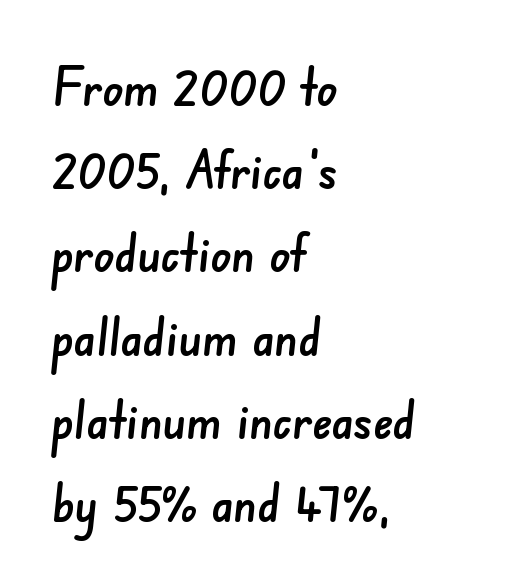
Q: Is the typeface a serif or a sans-serif typeface? A: Sans-serif.
Q: Is the text underlined? A: No.
Q: How is the paragraph aligned? A: Left-aligned.
Q: Is the spacing between letters normal or unusually wide? A: Normal.
Q: Is the spacing between lines tight, normal or loose? A: Normal.
Q: Width (condensed, normal, or wide)? A: Normal.
Q: Stroke contrast? A: Low.
Q: x-height? A: Small.
Q: Monospaced? A: No.
